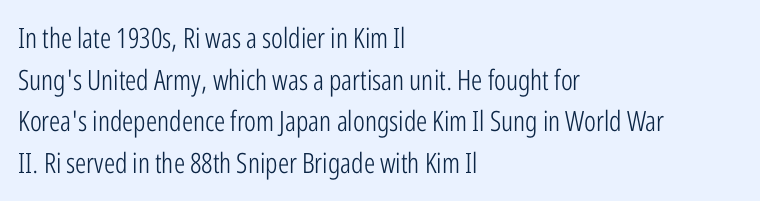
Q: Is the text bold? A: No.
Q: Is the text italic (slanted)? A: No, it is upright.
Q: Is the typeface a serif or a sans-serif typeface? A: Sans-serif.
Q: Is the text underlined? A: No.
Q: How is the paragraph aligned? A: Left-aligned.
Q: Is the spacing between letters normal or unusually wide? A: Normal.
Q: Is the spacing between lines tight, normal or loose? A: Normal.
Q: Width (condensed, normal, or wide)? A: Condensed.
Q: Stroke contrast? A: Low.
Q: x-height? A: Medium.
Q: Monospaced? A: No.
